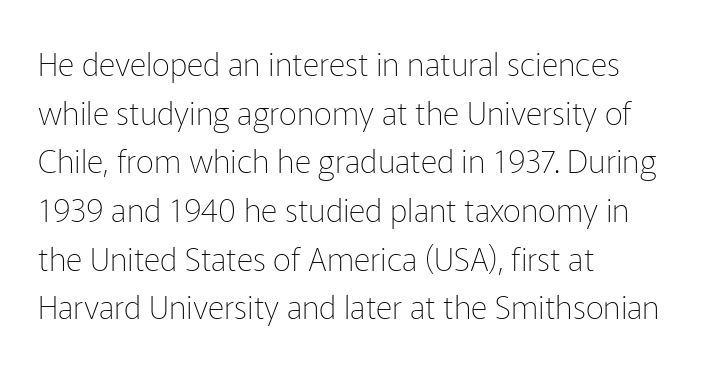
The image shows 32 px thin sans-serif type, upright; set left-aligned, normal line spacing (1.52x), normal letter spacing, not underlined; low stroke contrast and a medium x-height.
